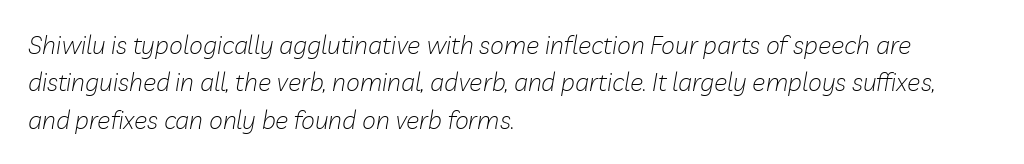
Q: Is the text bold? A: No.
Q: Is the text italic (slanted)? A: Yes, it leans right by about 10 degrees.
Q: Is the text underlined? A: No.
Q: How is the paragraph aligned? A: Left-aligned.
Q: Is the spacing between letters normal or unusually wide? A: Normal.
Q: Is the spacing between lines tight, normal or loose? A: Normal.
